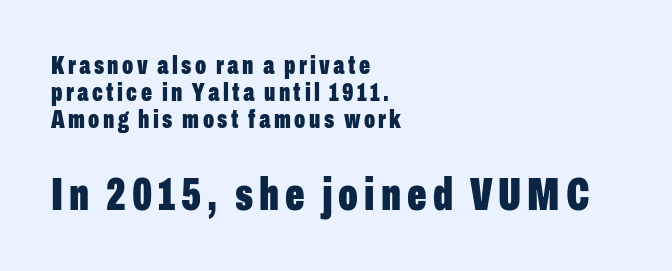
The image shows 46 px bold, condensed sans-serif type, upright; set left-aligned, tight line spacing (1.04x), not underlined; the second (bottom) block is 1.77x larger; low stroke contrast and a medium x-height.
